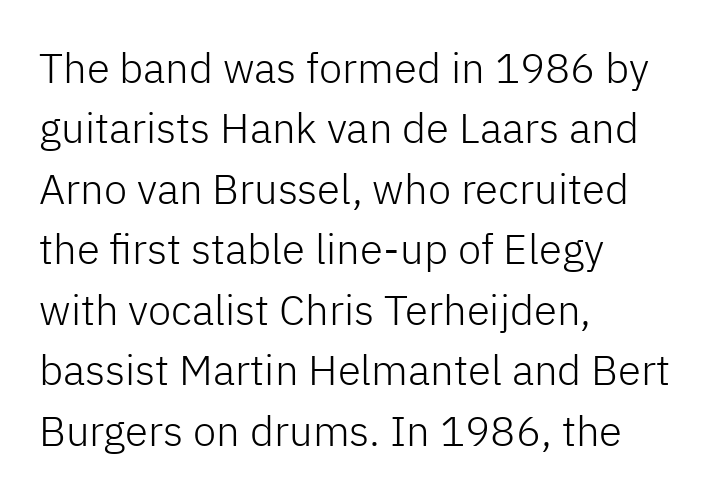
{"serif": "no", "italic": "no", "bold": "no", "weight": "light", "width": "normal", "stroke_contrast": "low", "x_height": "medium", "monospaced": "no", "underline": "no", "align": "left", "line_spacing": "normal", "line_spacing_ratio": 1.44, "letter_spacing": "normal", "letter_spacing_em": 0.0, "glyph_px": 42}
